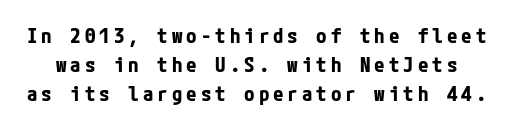
The image shows 21 px bold type, upright; set normal line spacing (1.37x), not underlined.
